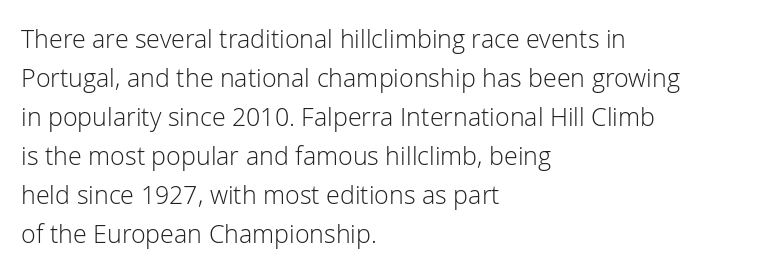
Q: Is the text bold? A: No.
Q: Is the text italic (slanted)? A: No, it is upright.
Q: Is the text underlined? A: No.
Q: How is the paragraph aligned? A: Left-aligned.
Q: Is the spacing between letters normal or unusually wide? A: Normal.
Q: Is the spacing between lines tight, normal or loose? A: Normal.
